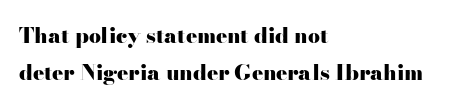
Q: Is the text bold? A: Yes.
Q: Is the text italic (slanted)? A: No, it is upright.
Q: Is the text underlined? A: No.
Q: How is the paragraph aligned? A: Left-aligned.
Q: Is the spacing between letters normal or unusually wide? A: Normal.
